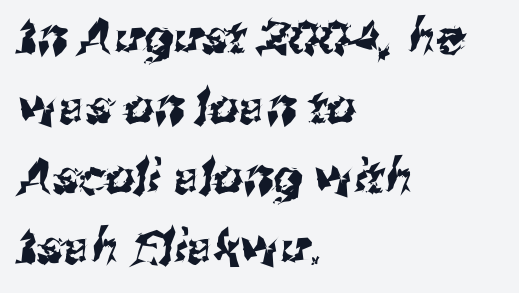
Standard letterfit; no display-style spreading of the glyphs. Check under the words: just untouched page. The face used here is proportionally spaced, like ordinary book or web type. The rows are spaced the way most documents space them.
